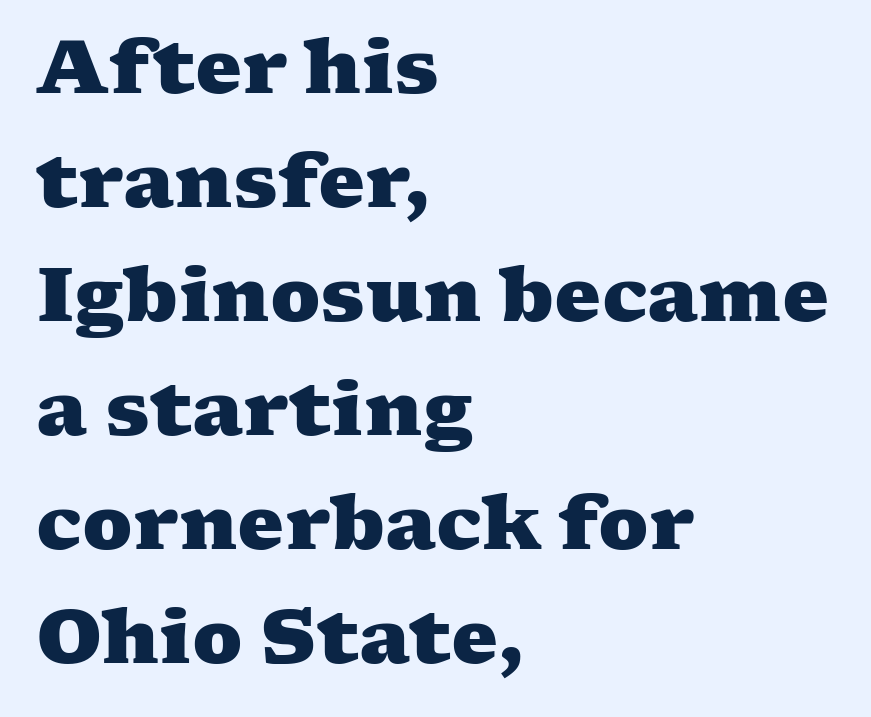
Each glyph is drawn with heavy, bold strokes. Compared with typical body copy, the letter spacing here is the same. Every row of glyphs begins at an identical x-position on the left. Nobody drew a line under any word here.
